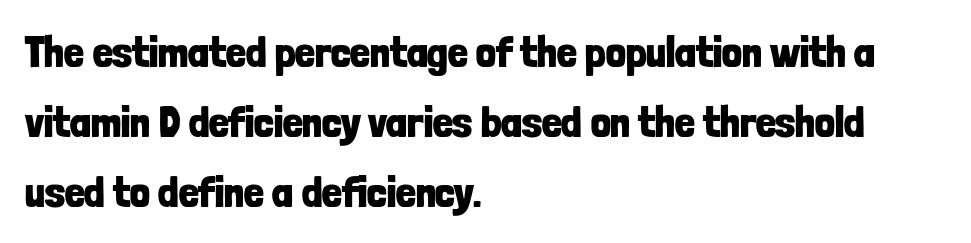
The image shows 44 px bold, condensed sans-serif type, upright; set left-aligned, normal line spacing (1.59x), normal letter spacing, not underlined; low stroke contrast and a medium x-height.
